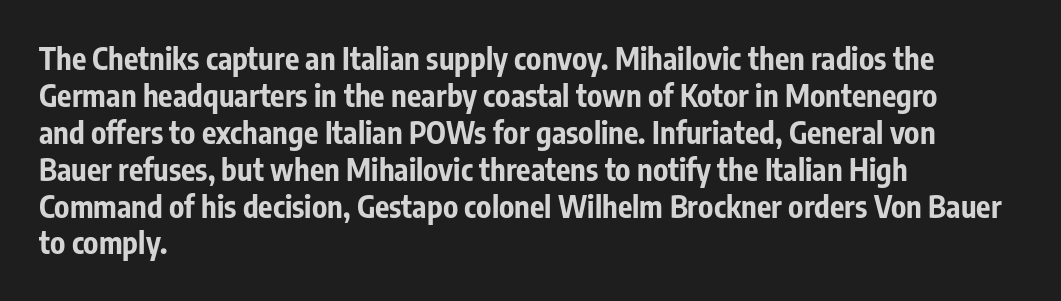
Q: Is the text bold? A: Yes.
Q: Is the text italic (slanted)? A: No, it is upright.
Q: Is the typeface a serif or a sans-serif typeface? A: Sans-serif.
Q: Is the text underlined? A: No.
Q: How is the paragraph aligned? A: Left-aligned.
Q: Is the spacing between letters normal or unusually wide? A: Normal.
Q: Width (condensed, normal, or wide)? A: Condensed.
Q: Stroke contrast? A: Low.
Q: x-height? A: Medium.
Q: Monospaced? A: No.
